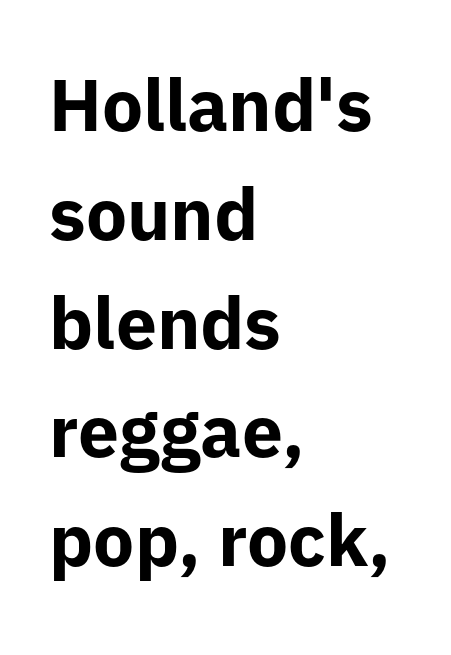
{"serif": "no", "italic": "no", "bold": "yes", "weight": "bold", "width": "normal", "stroke_contrast": "low", "x_height": "medium", "monospaced": "no", "underline": "no", "align": "left", "line_spacing": "normal", "line_spacing_ratio": 1.49, "letter_spacing": "normal", "letter_spacing_em": 0.0, "glyph_px": 73}
